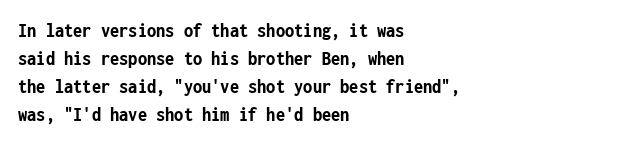
{"italic": "no", "bold": "yes", "underline": "no", "align": "left", "line_spacing": "normal", "line_spacing_ratio": 1.34, "letter_spacing": "normal", "letter_spacing_em": 0.0, "glyph_px": 21}
